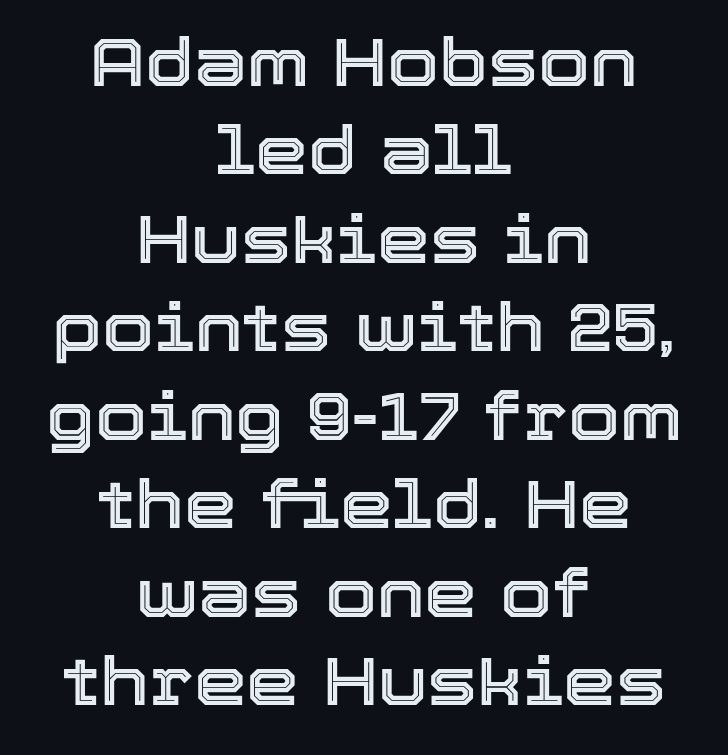
Tracking value appears to be zero — textbook default spacing. Proportional: the letters do not fall into vertical columns. In terms of leading, this rendering sits right in the middle. Where is the straight margin? There isn't one; the lines are centered. Bare-footed words on every line.
